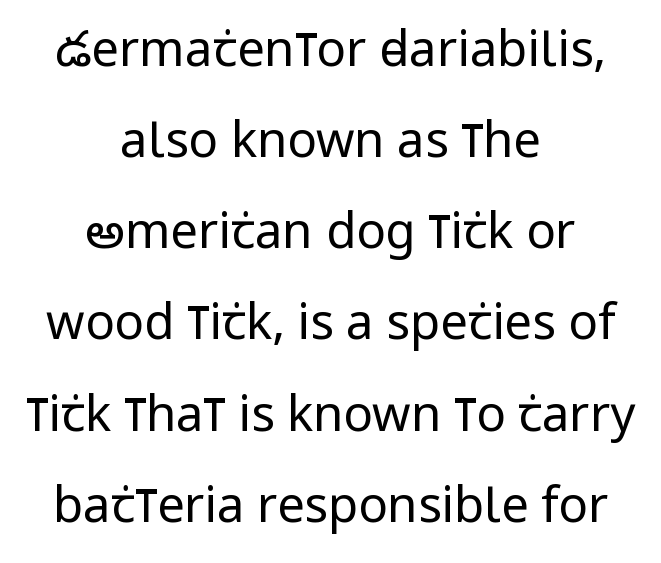
Caption: multi-line text, centered on the measure. Is this a sans? Yes — the strokes have no serifs. The space beneath each line is pristine and unruled. Is the letter spacing exaggerated? No — it looks like the ordinary default. Italic: no, the glyphs are upright roman.
